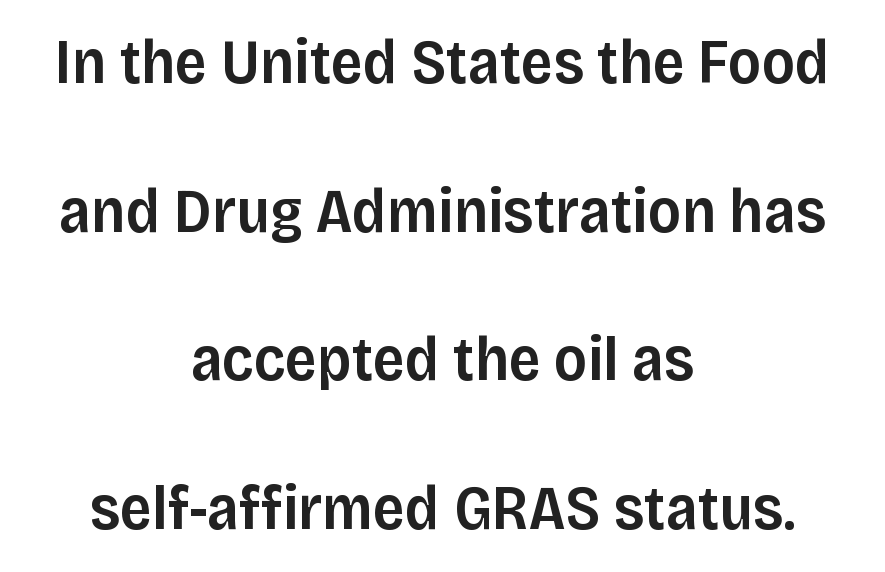
The baseline area is clear. The rendering keeps characters at their native spacing. Looks like regular typesetting: each glyph gets only the width it needs. Semibold letterforms, between regular and bold. The lines are quadded center. The vertical gap from one line to the next is large.
